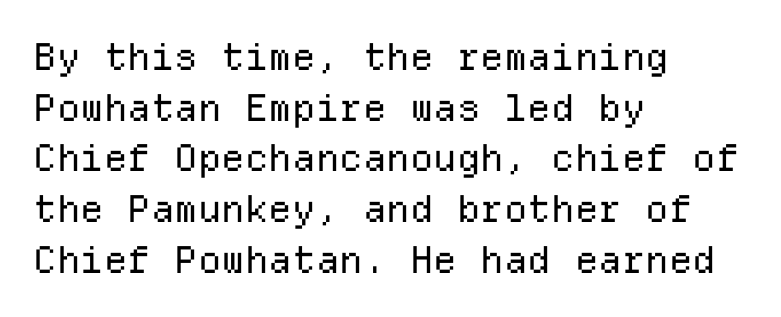
The image shows 37 px regular-weight sans-serif type, upright, monospaced; set left-aligned, normal line spacing (1.37x), normal letter spacing, not underlined; low stroke contrast and a medium x-height.
